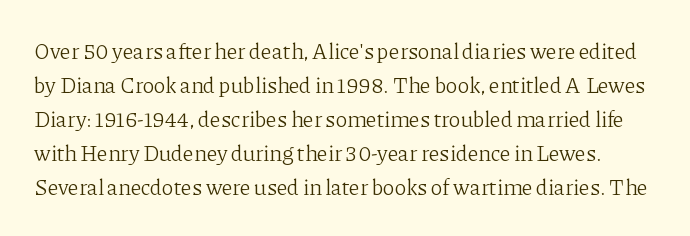
The letterforms sit shoulder to shoulder at normal distance. The string is rendered with underlining switched off. Posture: upright roman. The weight would be labelled regular, book, light, or lighter still.
